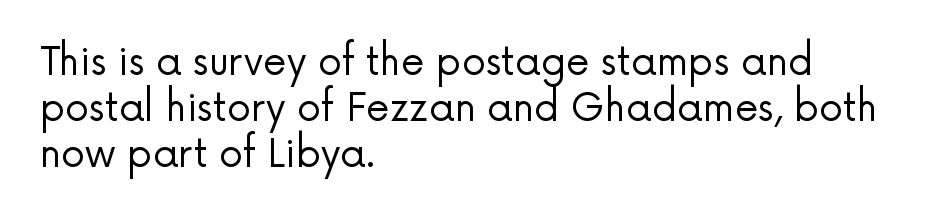
{"serif": "no", "italic": "no", "bold": "no", "weight": "regular", "width": "normal", "stroke_contrast": "low", "x_height": "medium", "monospaced": "no", "underline": "no", "align": "left", "line_spacing_ratio": 1.21, "letter_spacing": "normal", "letter_spacing_em": 0.0, "glyph_px": 38}
